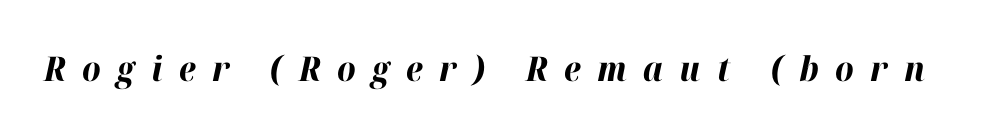
Q: Is the text bold? A: Yes.
Q: Is the text italic (slanted)? A: Yes, it leans right by about 12 degrees.
Q: Is the text underlined? A: No.
Q: Is the spacing between letters normal or unusually wide? A: Unusually wide.
Q: Width (condensed, normal, or wide)? A: Normal.
Q: Stroke contrast? A: High.
Q: x-height? A: Medium.
Q: Monospaced? A: No.
